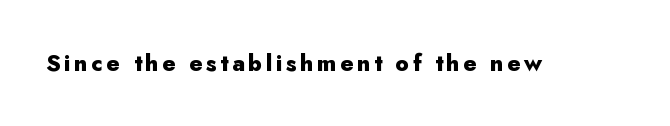
The image shows 23 px bold type, upright; set not underlined.
